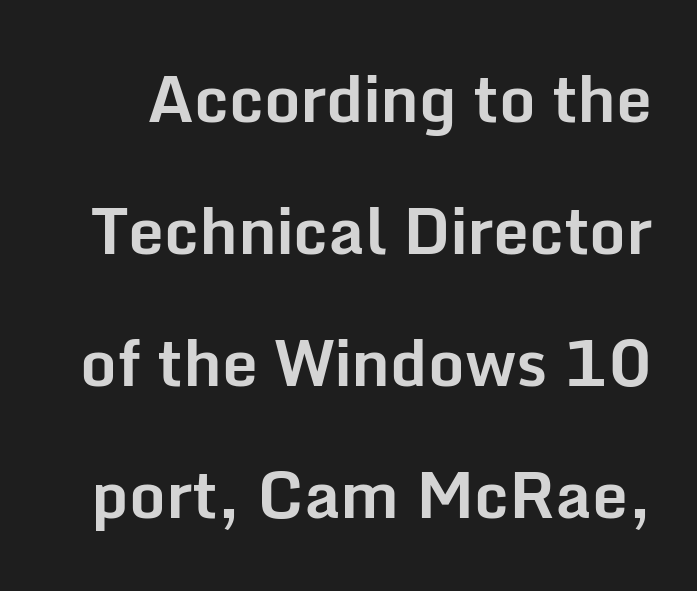
The image shows 64 px bold sans-serif type, upright; set loose line spacing (2.06x), normal letter spacing, not underlined; low stroke contrast and a medium x-height.
